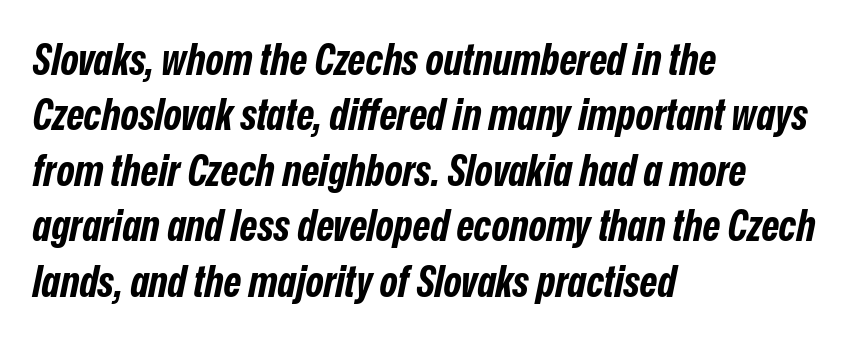
The image shows 43 px bold, condensed type, italic (leaning right); set left-aligned, normal line spacing (1.29x), normal letter spacing, not underlined; low stroke contrast and a medium x-height.
